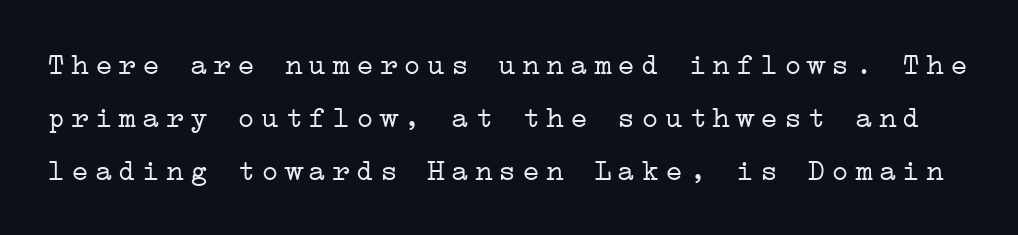
The image shows 30 px light, wide serif type, upright; set line spacing 1.77x, not underlined; low stroke contrast and a medium x-height.
